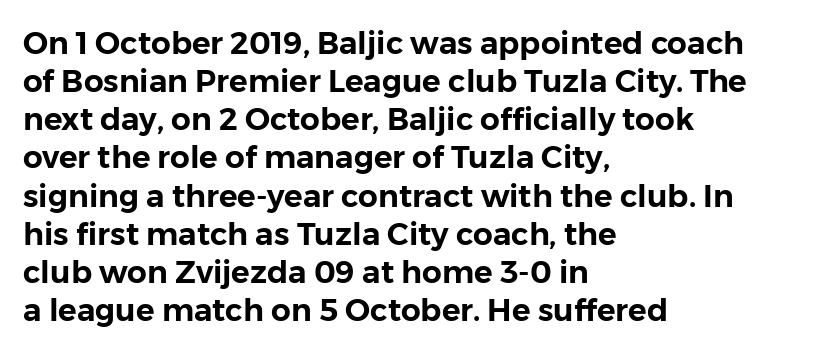
Typographically, this falls in the sans-serif category. Descenders are the only things crossing below the line. No extra tracking has been applied to these lines. These lines are rendered in a variable-pitch font.
